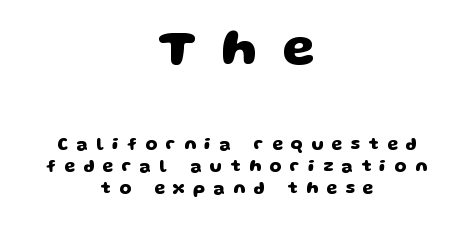
Q: Is the text bold? A: Yes.
Q: Is the typeface a serif or a sans-serif typeface? A: Sans-serif.
Q: Is the text underlined? A: No.
Q: How is the paragraph aligned? A: Centered.
Q: Is the spacing between letters normal or unusually wide? A: Unusually wide.
Q: Is the spacing between lines tight, normal or loose? A: Normal.
Q: Which block of text is set in a larger size, the first (top) or the second (bottom)? A: The first (top) one.
Q: Width (condensed, normal, or wide)? A: Wide.
Q: Stroke contrast? A: Low.
Q: x-height? A: Large.
Q: Monospaced? A: No.
